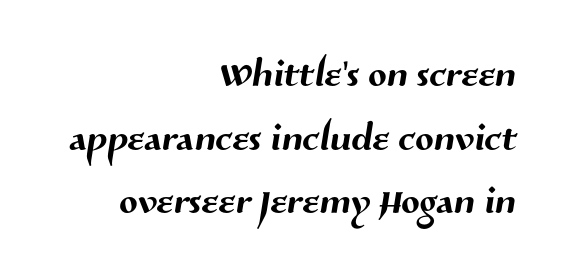
{"serif": "no", "width": "normal", "stroke_contrast": "medium", "x_height": "medium", "monospaced": "no", "underline": "no", "align": "right", "line_spacing_ratio": 1.18, "letter_spacing": "normal", "letter_spacing_em": 0.0, "glyph_px": 54}
